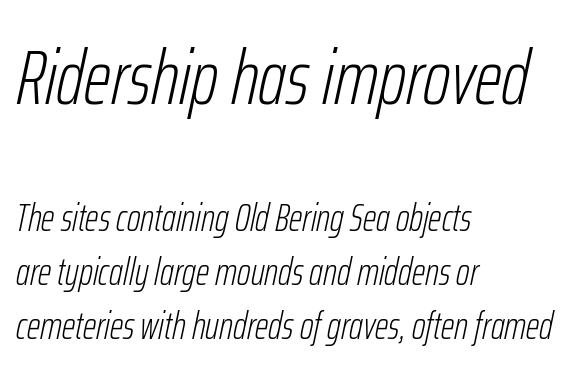
Compare the two chunks: the upper has the greater cap height. Successive baselines arrive at the customary interval. The passage shown has conventional tracking throughout. You could not count columns in this text — the font is proportionally spaced. Heaviness? Minimal to ordinary, like unemphasized prose.
